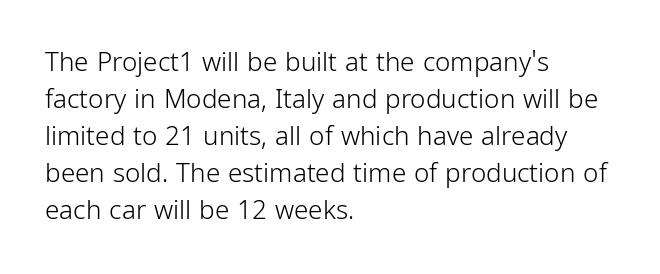
Q: Is the text bold? A: No.
Q: Is the text italic (slanted)? A: No, it is upright.
Q: Is the text underlined? A: No.
Q: How is the paragraph aligned? A: Left-aligned.
Q: Is the spacing between letters normal or unusually wide? A: Normal.
Q: Is the spacing between lines tight, normal or loose? A: Normal.
